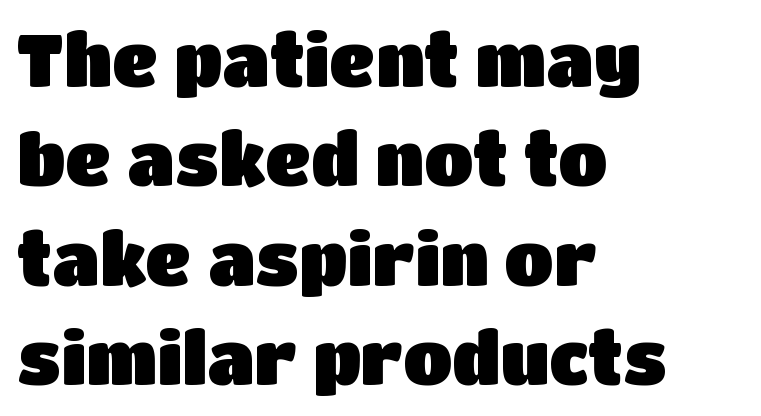
This is sans-serif lettering, the kind often seen on screens and signage. These lines keep a tight, regular rhythm from letter to letter. The letters advance in unequal steps, a hallmark of proportional type. This sample uses an upright cut, with every glyph sitting square on the baseline. Decoration check: the copy has no underline. Horizontally, the lines are justified to the leading edge only.
